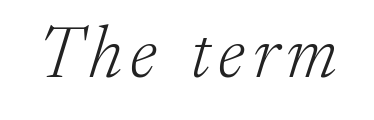
The font's italic variant was chosen for this text. The letters carry serifs — small finishing strokes at the ends of their stems. No chunkiness to these letters — they're not bold. The specimen omits any rule beneath the text block's lines. Spacing verdict: proportional, widths tailored to each character.
